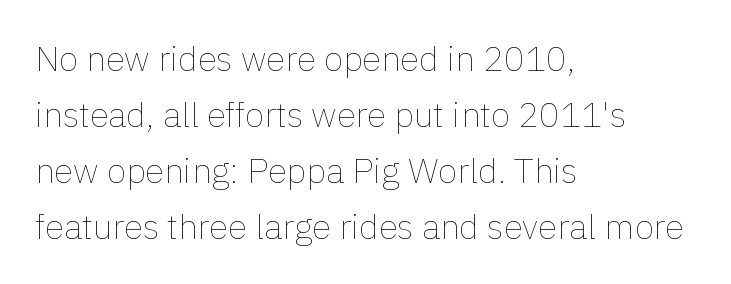
Horizontal alignment here is leftward, the default for most running prose. Bold? No — there's no thickening of the strokes. The space beneath each line is pristine and unruled. Quick note: interline space is typical. Each letter keeps its own natural width here, so spacing adapts to shape. Between one letter and the next there's only the usual sliver of space.
